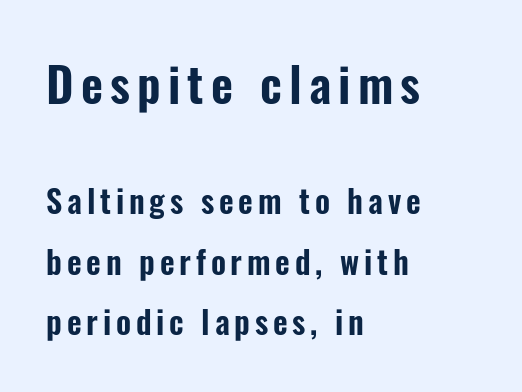
The letters advance in unequal steps, a hallmark of proportional type. The passage shown begins with its larger block and ends with its smaller one. The foot of each line stays bare and open. If you drew a ruler down the left edge, every line would touch it.
